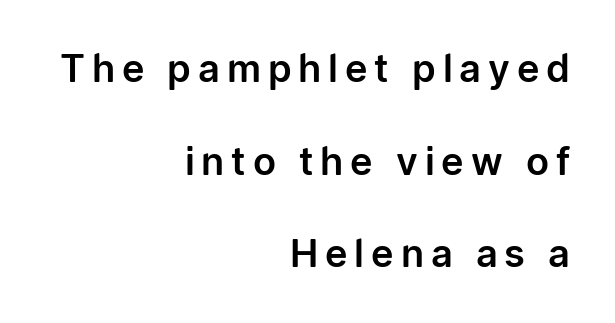
Q: Is the text italic (slanted)? A: No, it is upright.
Q: Is the typeface a serif or a sans-serif typeface? A: Sans-serif.
Q: Is the text underlined? A: No.
Q: How is the paragraph aligned? A: Right-aligned.
Q: Is the spacing between lines tight, normal or loose? A: Loose.
Q: Width (condensed, normal, or wide)? A: Normal.
Q: Stroke contrast? A: Low.
Q: x-height? A: Medium.
Q: Monospaced? A: No.
